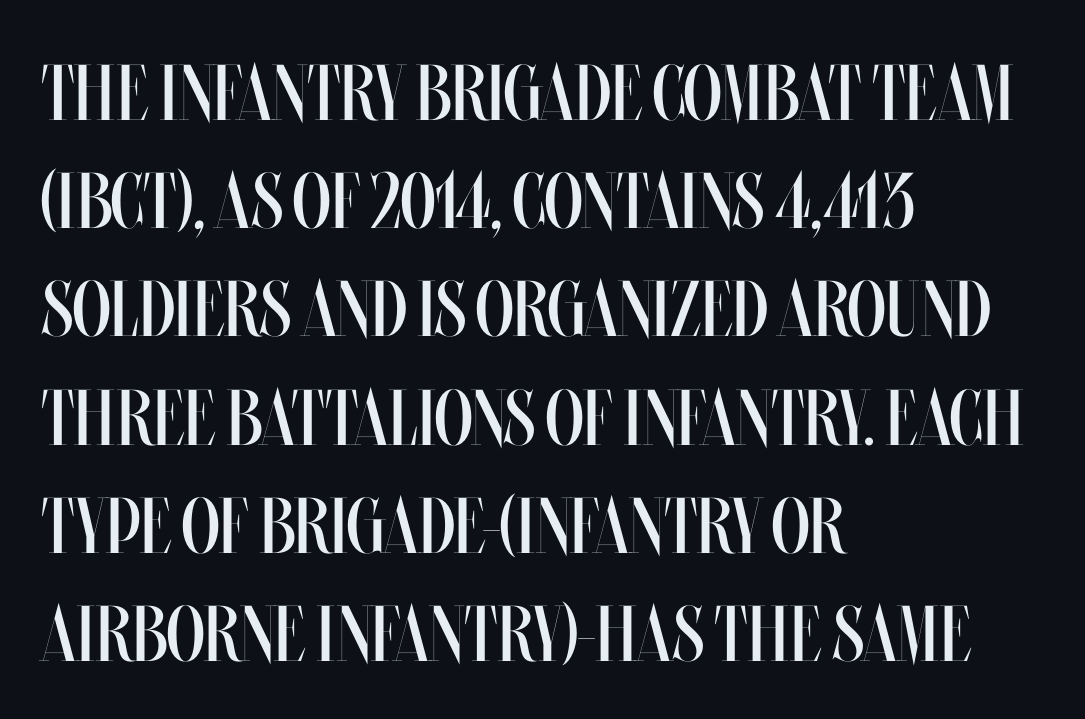
Q: Is the text bold? A: No.
Q: Is the text italic (slanted)? A: No, it is upright.
Q: Is the text underlined? A: No.
Q: How is the paragraph aligned? A: Left-aligned.
Q: Is the spacing between letters normal or unusually wide? A: Normal.
Q: Is the spacing between lines tight, normal or loose? A: Normal.
Q: Width (condensed, normal, or wide)? A: Condensed.
Q: Stroke contrast? A: Medium.
Q: x-height? A: Large.
Q: Monospaced? A: No.
